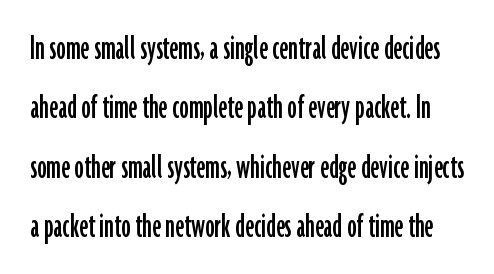
Q: Is the text italic (slanted)? A: No, it is upright.
Q: Is the typeface a serif or a sans-serif typeface? A: Sans-serif.
Q: Is the text underlined? A: No.
Q: Is the spacing between letters normal or unusually wide? A: Normal.
Q: Is the spacing between lines tight, normal or loose? A: Normal.
Q: Width (condensed, normal, or wide)? A: Condensed.
Q: Stroke contrast? A: Low.
Q: x-height? A: Medium.
Q: Monospaced? A: No.
